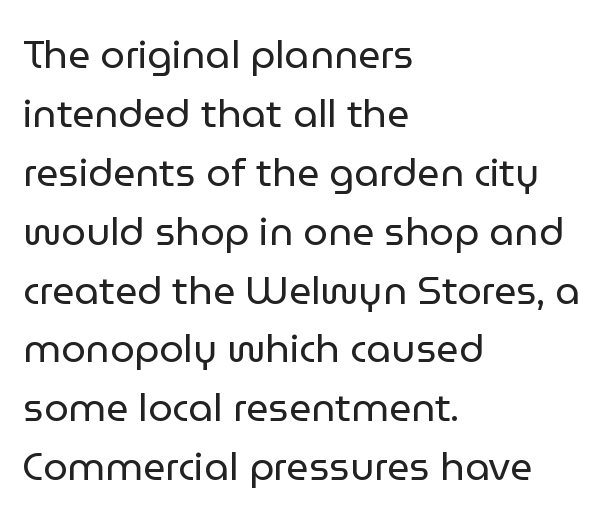
{"serif": "no", "italic": "no", "bold": "no", "weight": "regular", "width": "normal", "stroke_contrast": "low", "x_height": "medium", "monospaced": "no", "underline": "no", "align": "left", "line_spacing": "normal", "line_spacing_ratio": 1.51, "letter_spacing": "normal", "letter_spacing_em": 0.0, "glyph_px": 39}
